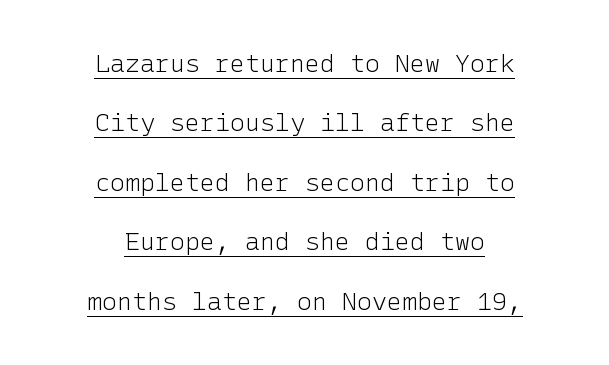
Q: Is the text bold? A: No.
Q: Is the text italic (slanted)? A: No, it is upright.
Q: Is the text underlined? A: Yes.
Q: How is the paragraph aligned? A: Centered.
Q: Is the spacing between letters normal or unusually wide? A: Normal.
Q: Is the spacing between lines tight, normal or loose? A: Loose.
